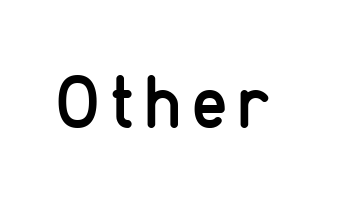
The image shows 75 px regular-weight, condensed sans-serif type, upright; set not underlined; low stroke contrast and a medium x-height.
